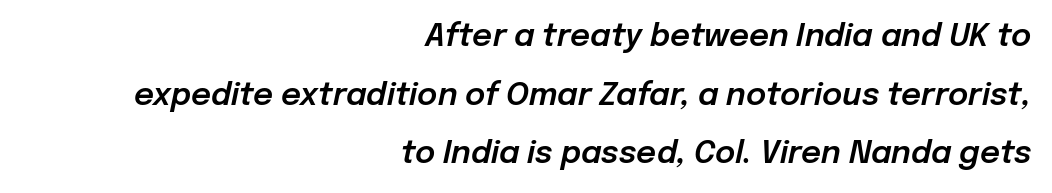
The rendering keeps characters at their native spacing. A bare baseline throughout the passage. This sample has the flowing, uneven cadence of proportional lettering. In CSS terms this would be text-align: right.
